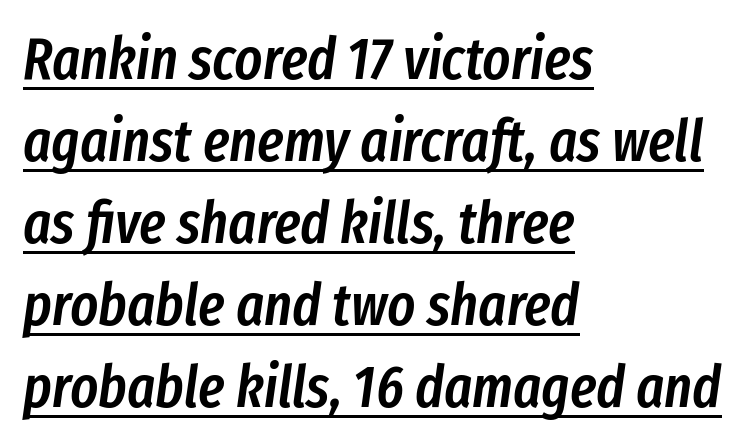
Q: Is the text bold? A: Semi-bold.
Q: Is the text italic (slanted)? A: Yes, it leans right by about 8 degrees.
Q: Is the text underlined? A: Yes.
Q: How is the paragraph aligned? A: Left-aligned.
Q: Is the spacing between letters normal or unusually wide? A: Normal.
Q: Is the spacing between lines tight, normal or loose? A: Normal.
Q: Width (condensed, normal, or wide)? A: Condensed.
Q: Stroke contrast? A: Low.
Q: x-height? A: Medium.
Q: Monospaced? A: No.
